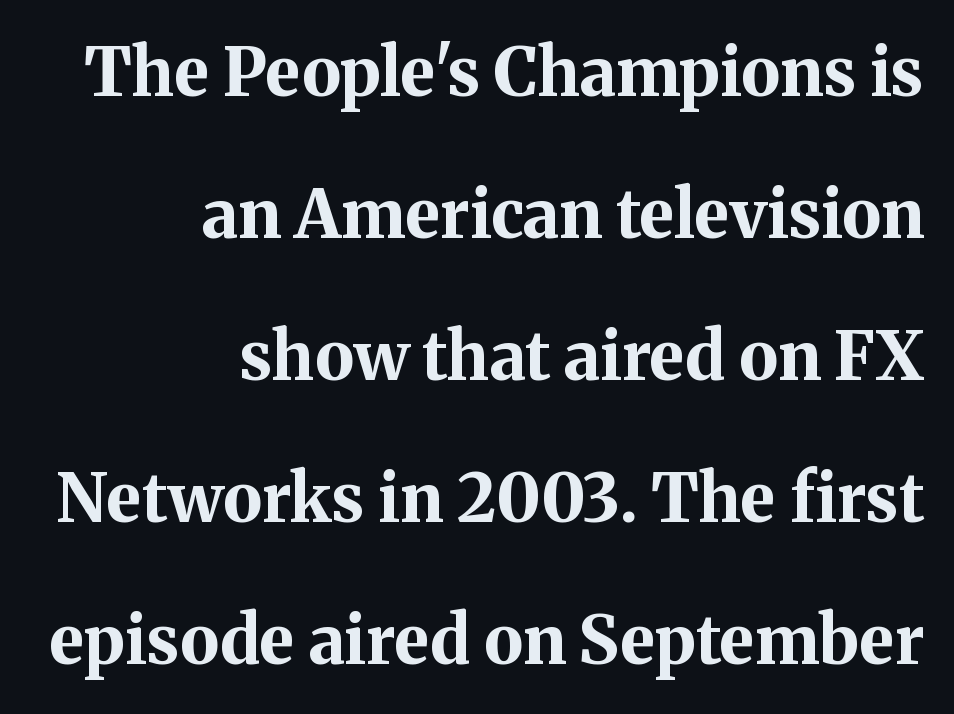
{"serif": "yes", "italic": "no", "bold": "yes", "weight": "bold", "width": "normal", "stroke_contrast": "medium", "x_height": "medium", "monospaced": "no", "underline": "no", "align": "right", "line_spacing": "loose", "line_spacing_ratio": 2.12, "letter_spacing": "normal", "letter_spacing_em": 0.0, "glyph_px": 67}
